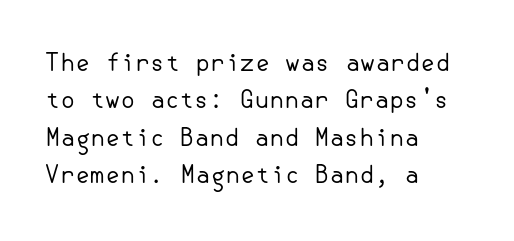
{"italic": "no", "bold": "no", "underline": "no", "align": "left", "line_spacing": "normal", "line_spacing_ratio": 1.56, "letter_spacing": "normal", "letter_spacing_em": 0.0, "glyph_px": 24}
